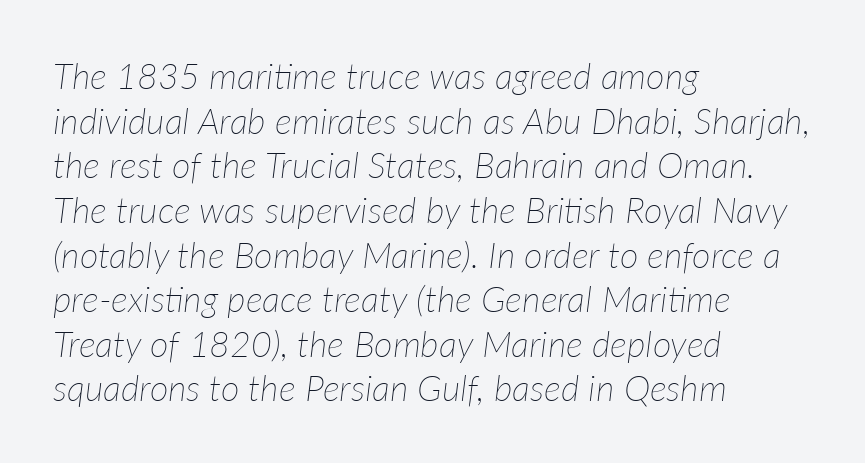
{"italic": "yes", "lean": "right", "slant_degrees": 7, "bold": "no", "weight": "thin", "width": "normal", "stroke_contrast": "low", "x_height": "medium", "monospaced": "no", "underline": "no", "align": "left", "line_spacing_ratio": 1.24, "letter_spacing": "normal", "letter_spacing_em": 0.0, "glyph_px": 36}
